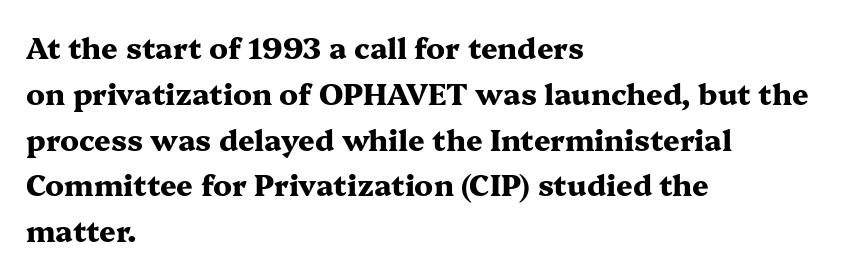
Q: Is the text bold? A: Yes.
Q: Is the text italic (slanted)? A: No, it is upright.
Q: Is the typeface a serif or a sans-serif typeface? A: Serif.
Q: Is the text underlined? A: No.
Q: How is the paragraph aligned? A: Left-aligned.
Q: Is the spacing between letters normal or unusually wide? A: Normal.
Q: Is the spacing between lines tight, normal or loose? A: Normal.
Q: Width (condensed, normal, or wide)? A: Wide.
Q: Stroke contrast? A: Medium.
Q: x-height? A: Medium.
Q: Monospaced? A: No.
